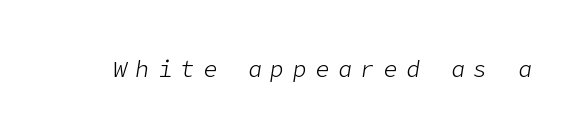
Q: Is the text bold? A: No.
Q: Is the text italic (slanted)? A: Yes, it leans right by about 9 degrees.
Q: Is the text underlined? A: No.
Q: Is the spacing between letters normal or unusually wide? A: Unusually wide.
